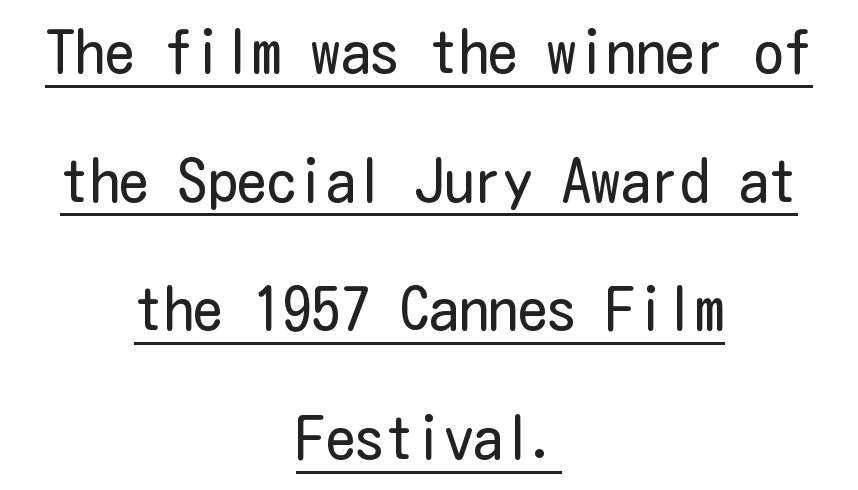
Summary of weight: not heavy and not bold. Look at the tracking — it's just the regular setting, nothing added. Compared with a flush-left layout, this one balances lines on the center instead. Rows of type keep a wide berth in the vertical direction. Note: no serifs on the glyphs. It's the straight-up-and-down kind of type.
